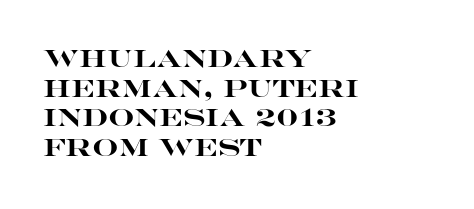
The image shows 23 px bold type, upright; set left-aligned, normal line spacing (1.29x), normal letter spacing, not underlined.
